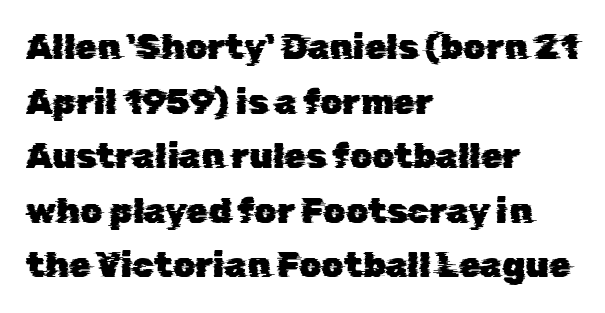
Compared with typical body copy, the letter spacing here is the same. The passage is arranged the way most books set body copy — flush left. Nobody drew a line under any word here. The designer went with a sans here, leaving each stem footless. Character widths vary here, with narrow letters taking less room than wide ones. The block of text has a typical density, with ordinary space between rows.
